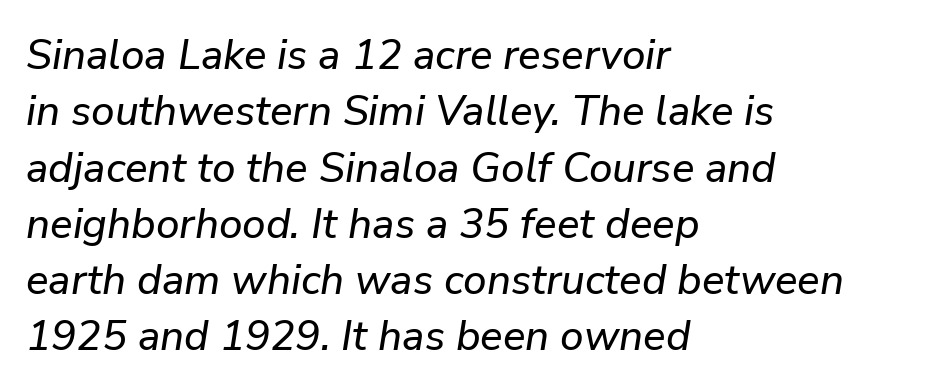
The space beneath each line is pristine and unruled. If you measured baseline to baseline, you'd find a middling distance. A typesetter would call this zero additional tracking. A typesetter would mark this as italic. You could not count columns in this text — the font is proportionally spaced. Line starts are locked; line ends wander.
